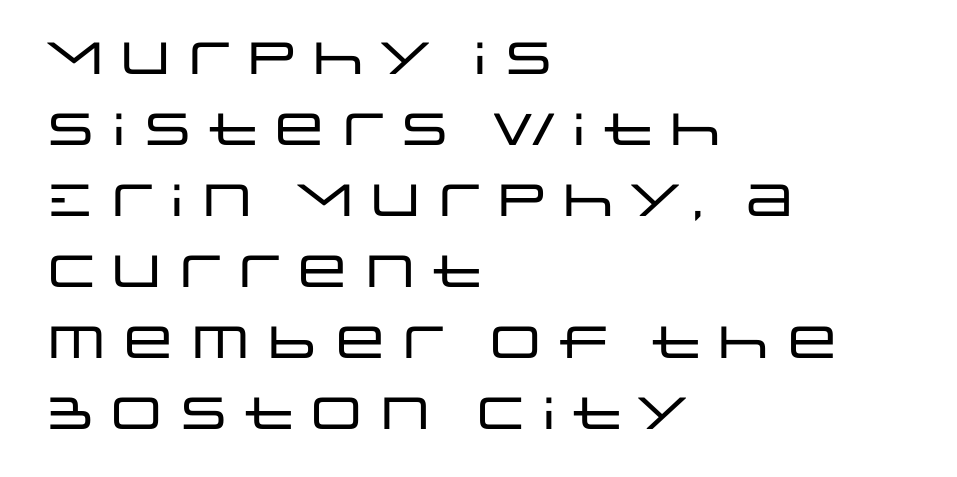
Q: Is the text italic (slanted)? A: No, it is upright.
Q: Is the typeface a serif or a sans-serif typeface? A: Sans-serif.
Q: Is the text underlined? A: No.
Q: How is the paragraph aligned? A: Left-aligned.
Q: Is the spacing between letters normal or unusually wide? A: Normal.
Q: Is the spacing between lines tight, normal or loose? A: Normal.
Q: Width (condensed, normal, or wide)? A: Wide.
Q: Stroke contrast? A: Low.
Q: x-height? A: Large.
Q: Monospaced? A: No.
